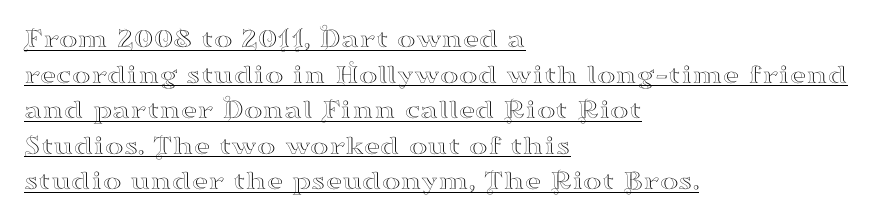
Regular leading. The string is rendered with underlining switched on. The paragraph shown leans on its left margin. Every character sits straight up, as roman type does.
